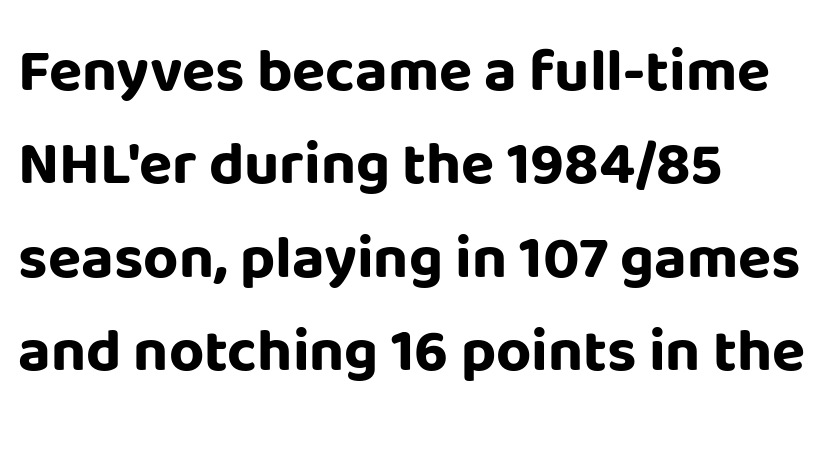
Q: Is the text bold? A: Yes.
Q: Is the text italic (slanted)? A: No, it is upright.
Q: Is the typeface a serif or a sans-serif typeface? A: Sans-serif.
Q: Is the text underlined? A: No.
Q: How is the paragraph aligned? A: Left-aligned.
Q: Is the spacing between letters normal or unusually wide? A: Normal.
Q: Is the spacing between lines tight, normal or loose? A: Normal.
Q: Width (condensed, normal, or wide)? A: Normal.
Q: Stroke contrast? A: Low.
Q: x-height? A: Large.
Q: Monospaced? A: No.
